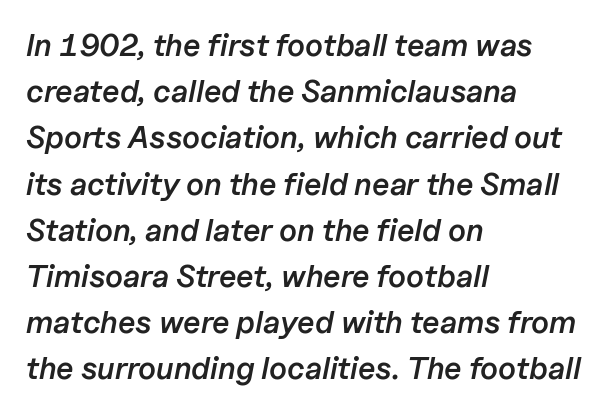
{"italic": "yes", "lean": "right", "slant_degrees": 11, "bold": "semi", "weight": "semibold", "width": "normal", "stroke_contrast": "low", "x_height": "medium", "monospaced": "no", "underline": "no", "align": "left", "line_spacing": "normal", "line_spacing_ratio": 1.49, "letter_spacing": "normal", "letter_spacing_em": 0.0, "glyph_px": 31}
